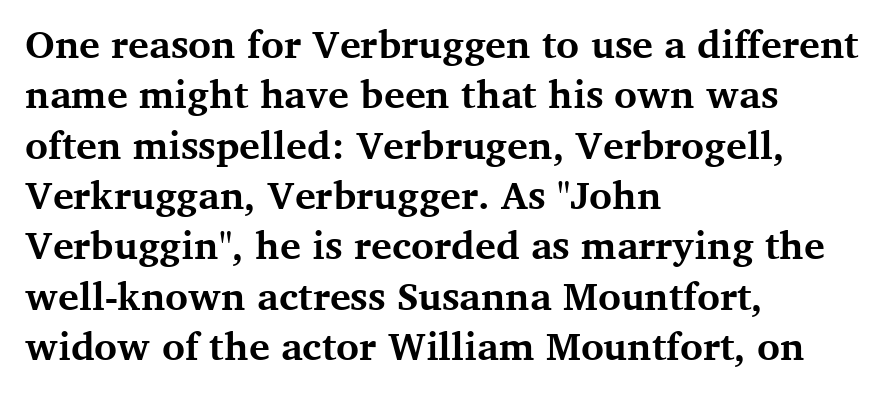
The image shows 39 px bold serif type, upright; set left-aligned, normal line spacing (1.29x), normal letter spacing, not underlined; medium stroke contrast and a medium x-height.
